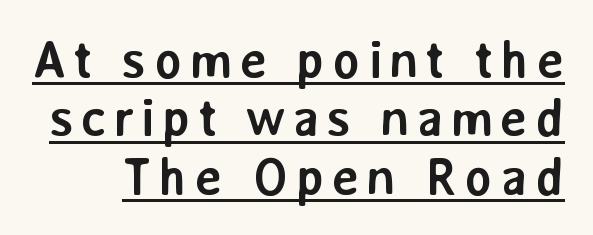
{"serif": "no", "italic": "no", "bold": "yes", "weight": "semibold", "width": "normal", "stroke_contrast": "low", "x_height": "medium", "monospaced": "no", "underline": "yes", "line_spacing": "tight", "line_spacing_ratio": 1.1, "glyph_px": 53}
